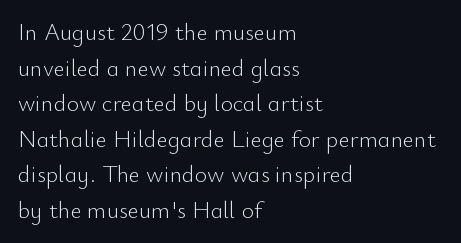
No italicization has been applied; the sample stays upright. Each line starts at the same left margin while the right side varies. Weight: regular or lighter. Compared with typical paragraphs, the rows here are spaced about the same. No extra tracking has been applied to these lines. Any mark beneath the type? The region is blank.
